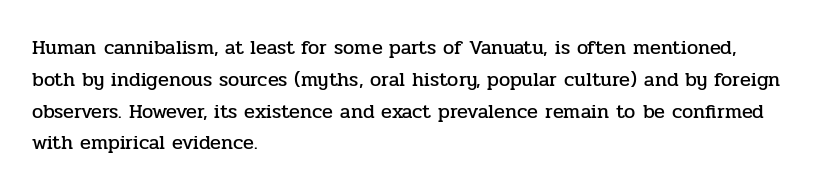
{"italic": "no", "underline": "no", "align": "left", "line_spacing": "normal", "line_spacing_ratio": 1.59, "letter_spacing": "normal", "letter_spacing_em": 0.0, "glyph_px": 20}
